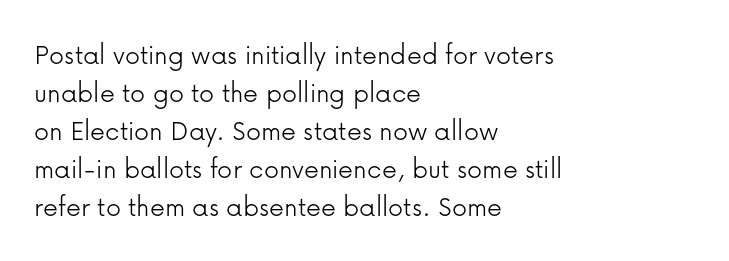
Q: Is the text bold? A: No.
Q: Is the text italic (slanted)? A: No, it is upright.
Q: Is the typeface a serif or a sans-serif typeface? A: Sans-serif.
Q: Is the text underlined? A: No.
Q: How is the paragraph aligned? A: Left-aligned.
Q: Is the spacing between letters normal or unusually wide? A: Normal.
Q: Is the spacing between lines tight, normal or loose? A: Normal.
Q: Width (condensed, normal, or wide)? A: Normal.
Q: Stroke contrast? A: Low.
Q: x-height? A: Medium.
Q: Monospaced? A: No.
